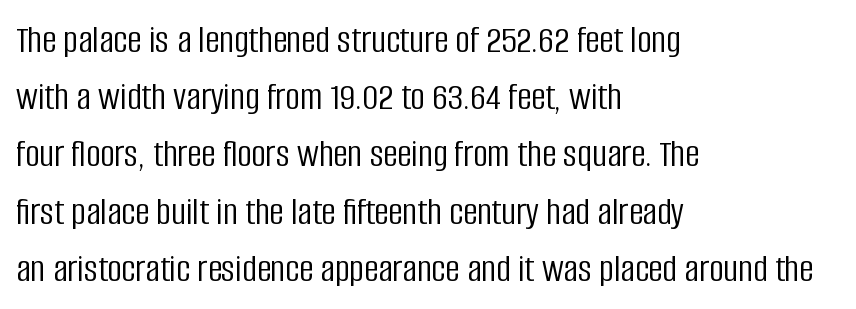
The image shows 40 px light, condensed sans-serif type, upright; set left-aligned, normal line spacing (1.43x), normal letter spacing, not underlined; low stroke contrast and a large x-height.
